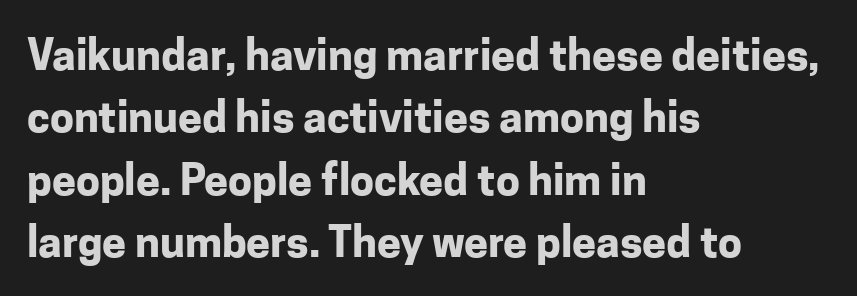
The image shows 43 px bold sans-serif type, upright; set left-aligned, normal line spacing (1.45x), normal letter spacing, not underlined; low stroke contrast and a medium x-height.
